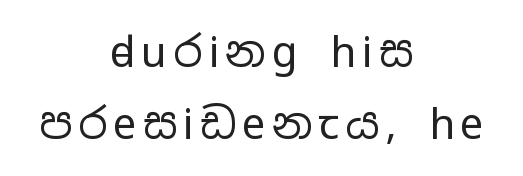
The compositor balanced each line on the midline. A sans-serif font was chosen for this passage. The typeface has the unassuming heft of standard copy or less. This is roman type, the default non-slanted kind.
